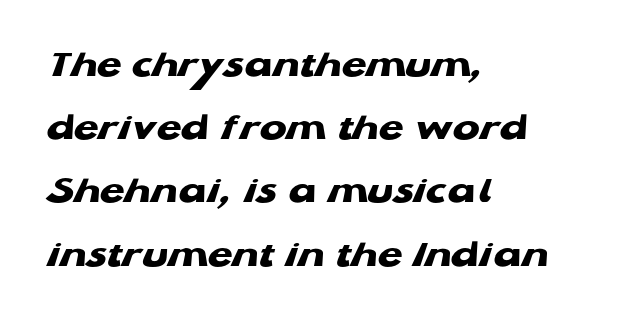
This sample keeps an unexceptional amount of space between lines. Notice how thick the strokes are: this is what a full bold looks like. The face used here is proportionally spaced, like ordinary book or web type. The characters display no serif detailing; their extremities are plain. The gaps between neighbouring characters are ordinary and unremarkable.
